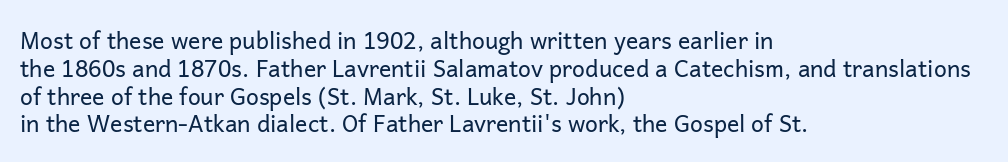
{"italic": "no", "bold": "no", "underline": "no", "align": "left", "line_spacing_ratio": 1.21, "letter_spacing": "normal", "letter_spacing_em": 0.0, "glyph_px": 23}
